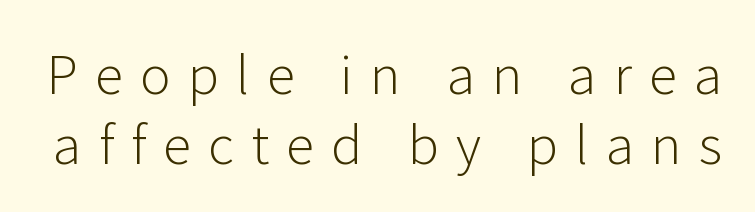
{"serif": "no", "italic": "no", "bold": "no", "weight": "light", "width": "normal", "stroke_contrast": "low", "x_height": "medium", "monospaced": "no", "underline": "no", "line_spacing": "normal", "line_spacing_ratio": 1.34, "letter_spacing": "wide", "letter_spacing_em": 0.33, "glyph_px": 52}
